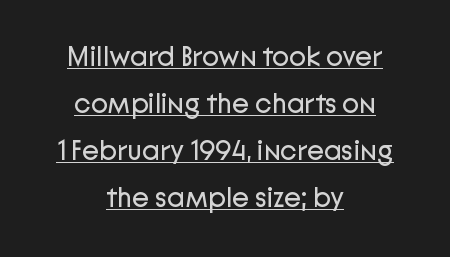
{"serif": "no", "italic": "no", "bold": "no", "weight": "regular", "width": "normal", "stroke_contrast": "low", "x_height": "medium", "monospaced": "no", "underline": "yes", "align": "center", "line_spacing": "normal", "line_spacing_ratio": 1.68, "letter_spacing": "normal", "letter_spacing_em": 0.0, "glyph_px": 28}
